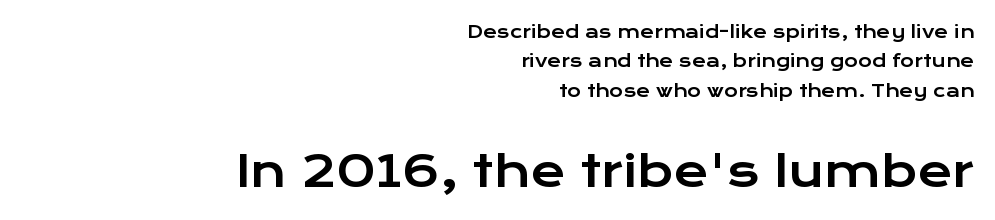
The image shows 43 px wide sans-serif type, upright; set right-aligned, line spacing 1.73x, normal letter spacing, not underlined; the second (bottom) block is 2.53x larger; low stroke contrast and a medium x-height.
